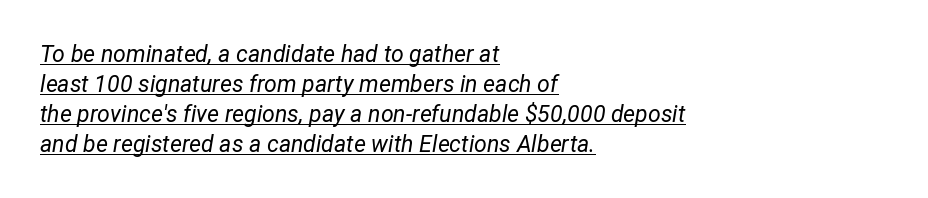
{"italic": "yes", "lean": "right", "slant_degrees": 12, "bold": "no", "underline": "yes", "align": "left", "line_spacing": "normal", "line_spacing_ratio": 1.3, "letter_spacing": "normal", "letter_spacing_em": 0.0, "glyph_px": 23}
